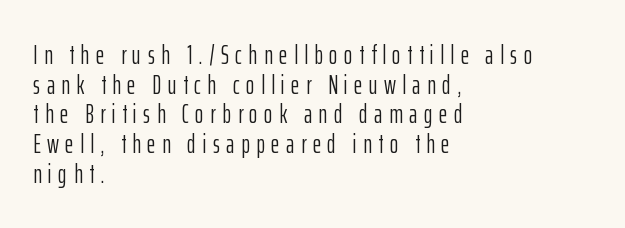
The image shows 27 px text type, upright; set left-aligned, tight line spacing (1.1x), unusually wide letter spacing (+0.23 em), not underlined.
